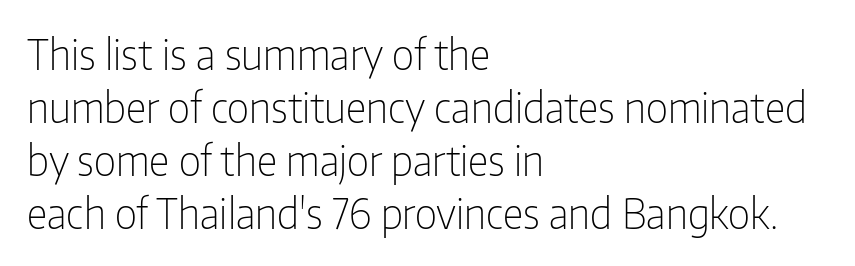
Q: Is the text bold? A: No.
Q: Is the text italic (slanted)? A: No, it is upright.
Q: Is the typeface a serif or a sans-serif typeface? A: Sans-serif.
Q: Is the text underlined? A: No.
Q: How is the paragraph aligned? A: Left-aligned.
Q: Is the spacing between letters normal or unusually wide? A: Normal.
Q: Is the spacing between lines tight, normal or loose? A: Normal.
Q: Width (condensed, normal, or wide)? A: Condensed.
Q: Stroke contrast? A: Low.
Q: x-height? A: Medium.
Q: Monospaced? A: No.
